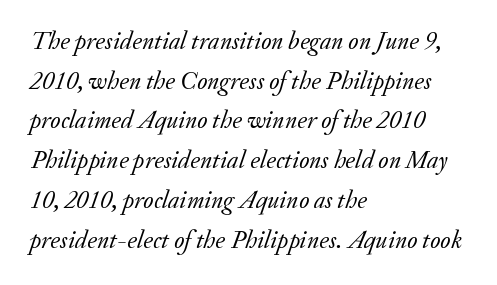
The image shows 25 px text type, italic (leaning right); set left-aligned, normal line spacing (1.59x), normal letter spacing, not underlined.
